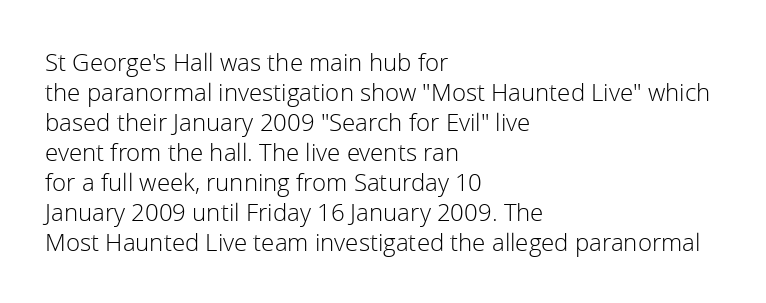
Q: Is the text bold? A: No.
Q: Is the text italic (slanted)? A: No, it is upright.
Q: Is the text underlined? A: No.
Q: How is the paragraph aligned? A: Left-aligned.
Q: Is the spacing between letters normal or unusually wide? A: Normal.
Q: Is the spacing between lines tight, normal or loose? A: Normal.
